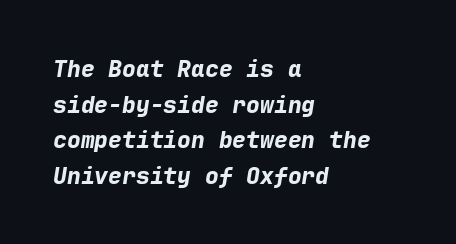
{"italic": "yes", "lean": "right", "slant_degrees": 9, "bold": "yes", "underline": "no", "align": "left", "line_spacing": "normal", "line_spacing_ratio": 1.55, "letter_spacing": "normal", "letter_spacing_em": 0.0, "glyph_px": 23}
